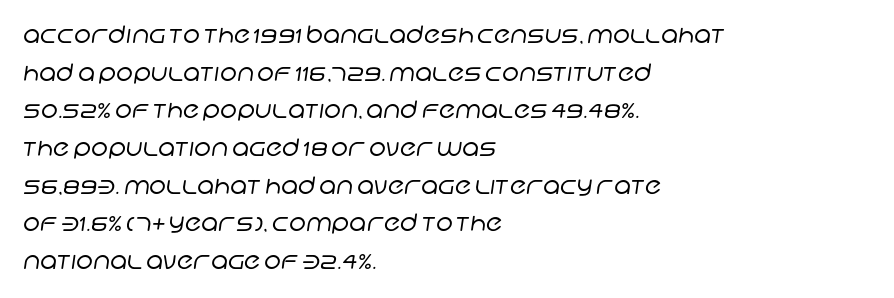
{"bold": "no", "underline": "no", "align": "left", "line_spacing": "normal", "line_spacing_ratio": 1.57, "letter_spacing": "normal", "letter_spacing_em": 0.0, "glyph_px": 24}
